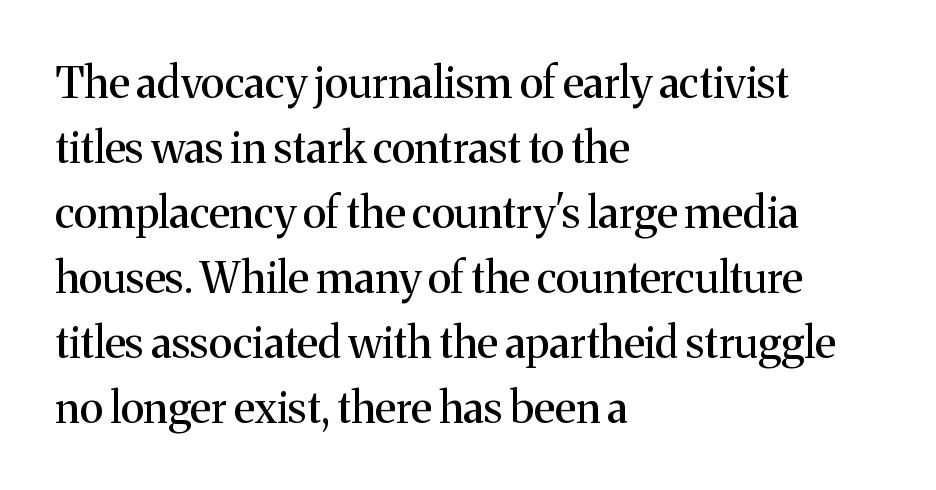
{"serif": "yes", "italic": "no", "width": "normal", "stroke_contrast": "medium", "x_height": "medium", "monospaced": "no", "underline": "no", "align": "left", "line_spacing": "normal", "line_spacing_ratio": 1.51, "letter_spacing": "normal", "letter_spacing_em": 0.0, "glyph_px": 43}
